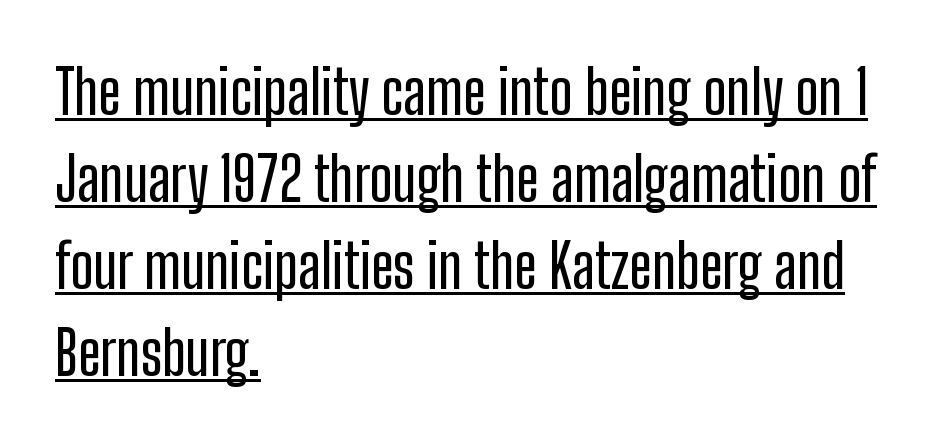
What decoration does the sample have? An underline. Nope, not italic — everything's standing straight. What stands out about the letter spacing? Nothing — it is the standard amount. Nothing sits at the stroke ends, so this counts as sans-serif. Proportional: the letters do not fall into vertical columns. Reading down the block, your eye returns to a fixed left position each line.
